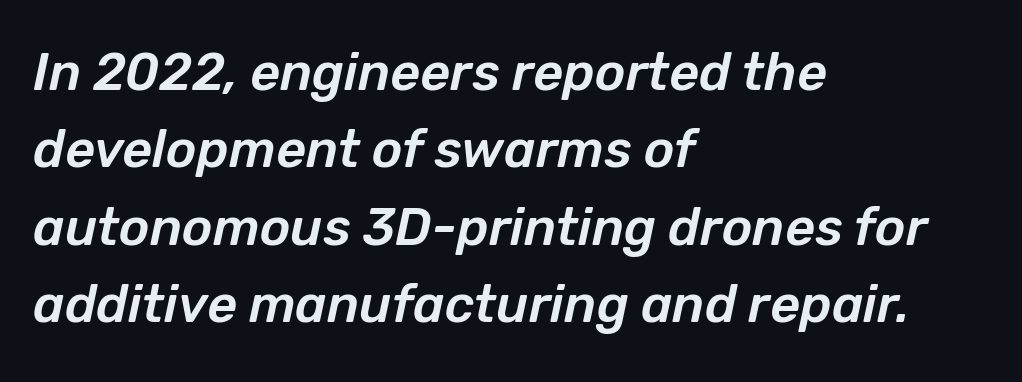
Q: Is the text italic (slanted)? A: Yes, it leans right by about 12 degrees.
Q: Is the text underlined? A: No.
Q: How is the paragraph aligned? A: Left-aligned.
Q: Is the spacing between letters normal or unusually wide? A: Normal.
Q: Is the spacing between lines tight, normal or loose? A: Normal.
Q: Width (condensed, normal, or wide)? A: Normal.
Q: Stroke contrast? A: Low.
Q: x-height? A: Medium.
Q: Monospaced? A: No.
